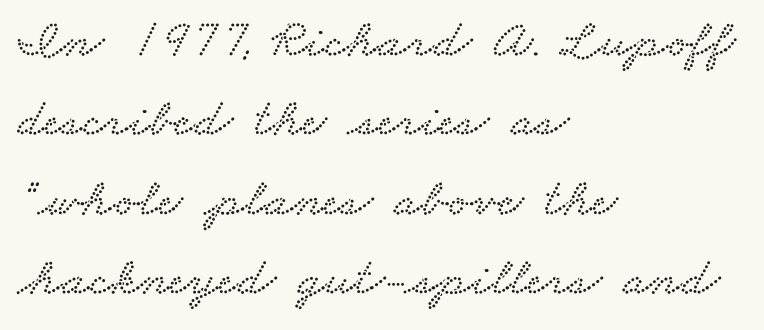
The image shows 54 px wide serif type; set left-aligned, normal line spacing (1.47x), normal letter spacing, not underlined; low stroke contrast and a small x-height.
